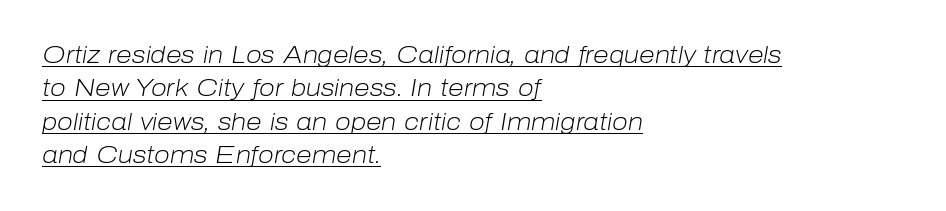
Is the type heavy? It reads as light-to-regular instead. The whole block is typeset with a tilt. Visually the block forms a straight wall on the left and a jagged coastline on the right. Glyph-to-glyph distance matches everyday printed text. Like a heading marked for emphasis, these lines bear an underscore.
